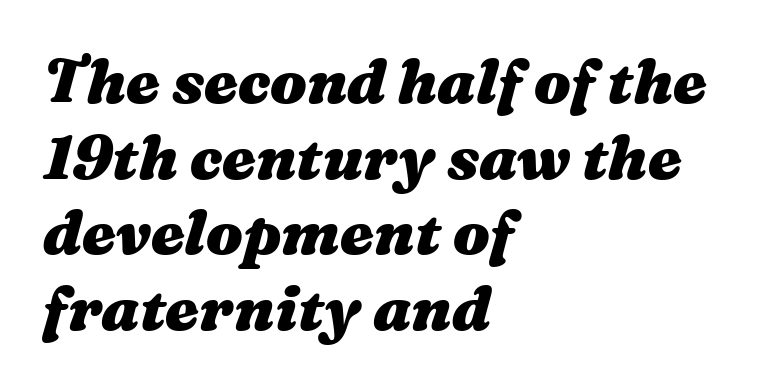
The space beneath each line is pristine and unruled. Teacher's note: observe the even left margin — that is flush-left alignment. The rendering keeps characters at their native spacing. This sample uses an oblique cut, with every glyph tilted off the vertical. Each letter keeps its own natural width here, so spacing adapts to shape. On the weight axis this lands at bold, roughly 700.
